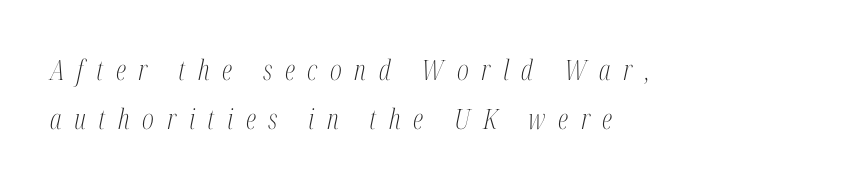
{"serif": "yes", "italic": "yes", "lean": "right", "slant_degrees": 12, "bold": "no", "weight": "light", "width": "condensed", "stroke_contrast": "medium", "x_height": "medium", "monospaced": "no", "underline": "no", "align": "left", "line_spacing_ratio": 1.76, "letter_spacing": "wide", "letter_spacing_em": 0.45, "glyph_px": 28}
